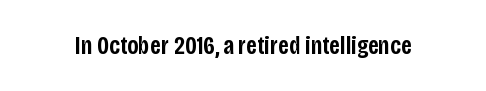
{"italic": "no", "bold": "semi", "underline": "no", "letter_spacing": "normal", "letter_spacing_em": 0.0, "glyph_px": 26}
